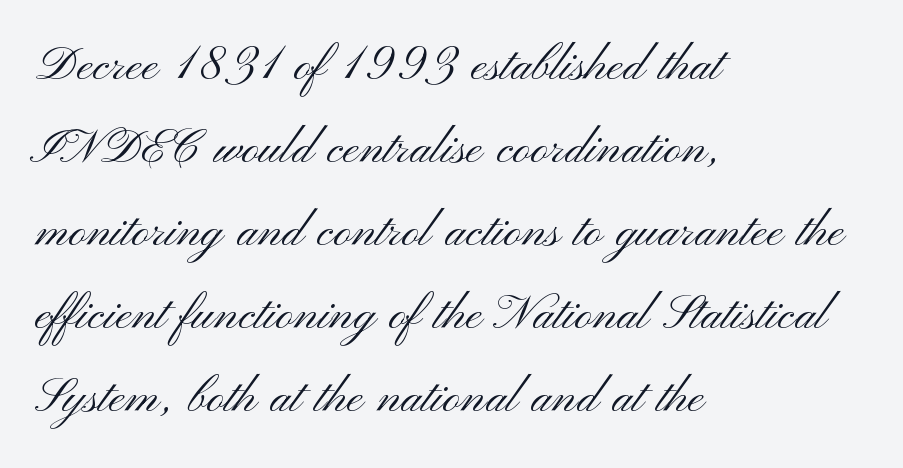
Q: Is the text bold? A: No.
Q: Is the text italic (slanted)? A: Yes.
Q: Is the typeface a serif or a sans-serif typeface? A: Sans-serif.
Q: Is the text underlined? A: No.
Q: How is the paragraph aligned? A: Left-aligned.
Q: Is the spacing between letters normal or unusually wide? A: Normal.
Q: Is the spacing between lines tight, normal or loose? A: Normal.
Q: Width (condensed, normal, or wide)? A: Wide.
Q: Stroke contrast? A: Medium.
Q: x-height? A: Small.
Q: Monospaced? A: No.
